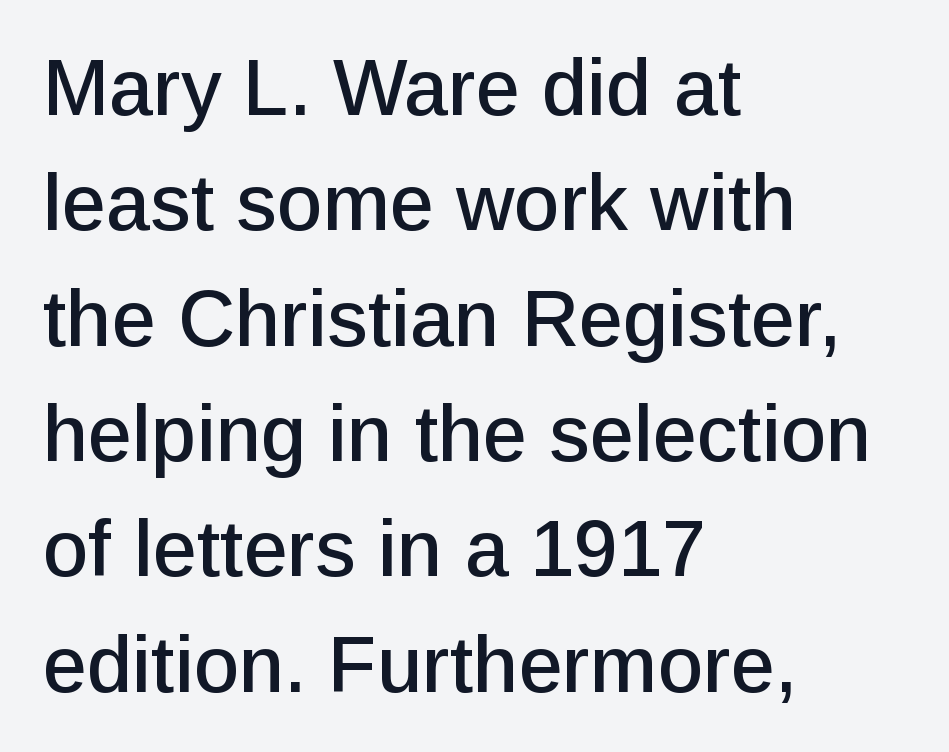
{"serif": "no", "italic": "no", "width": "normal", "stroke_contrast": "low", "x_height": "medium", "monospaced": "no", "underline": "no", "align": "left", "line_spacing": "normal", "line_spacing_ratio": 1.46, "letter_spacing": "normal", "letter_spacing_em": 0.0, "glyph_px": 79}
